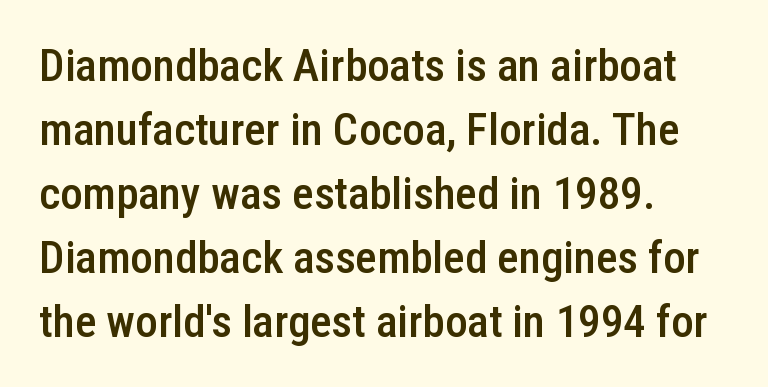
{"serif": "no", "italic": "no", "bold": "semi", "weight": "semibold", "width": "condensed", "stroke_contrast": "low", "x_height": "medium", "monospaced": "no", "underline": "no", "align": "left", "line_spacing": "normal", "line_spacing_ratio": 1.42, "letter_spacing": "normal", "letter_spacing_em": 0.0, "glyph_px": 45}
